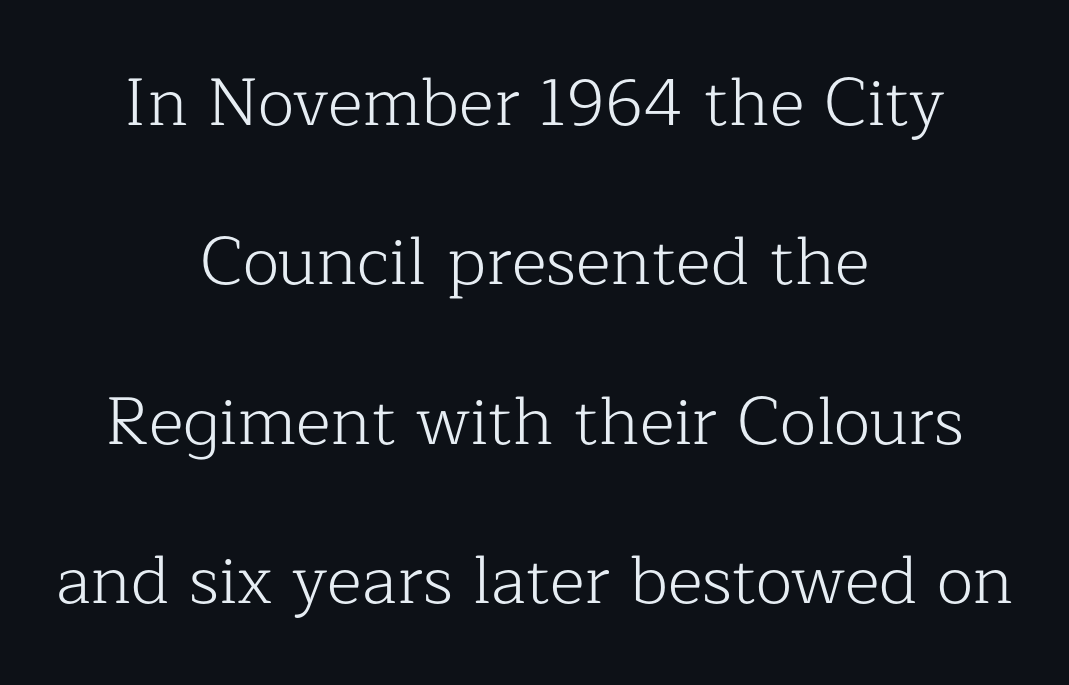
The image shows 67 px light serif type, upright; set centered, loose line spacing (2.38x), normal letter spacing, not underlined; low stroke contrast and a medium x-height.
